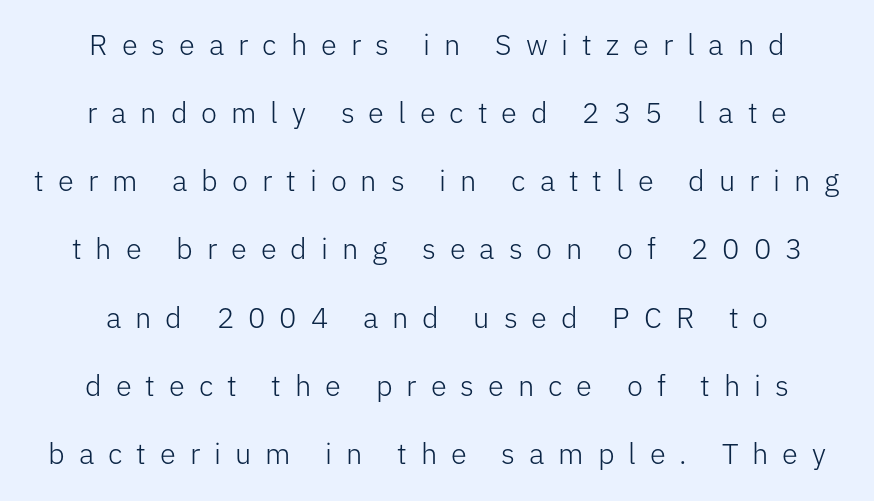
The image shows 29 px light sans-serif type, upright; set centered, loose line spacing (2.35x), unusually wide letter spacing (+0.48 em), not underlined; low stroke contrast and a medium x-height.
